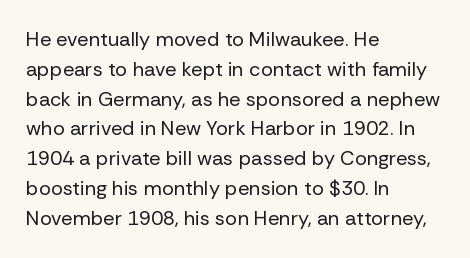
Rule under the text: the space is simply empty. Upright lettering throughout. This rendering leaves character spacing at its baseline value. If you drew a ruler down the left edge, every line would touch it. Is there much room between lines? A standard amount, neither cramped nor airy. This reads as an unemphasized weight, regular at the heaviest.
